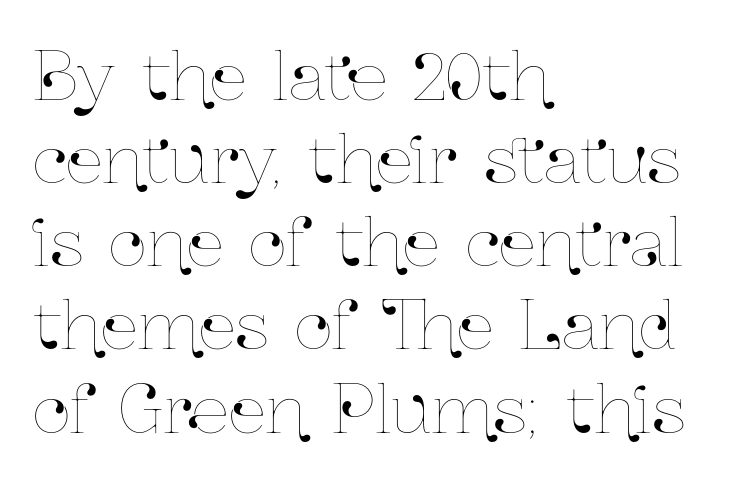
The image shows 66 px condensed type, upright; set left-aligned, normal line spacing (1.26x), normal letter spacing, not underlined; low stroke contrast and a medium x-height.
